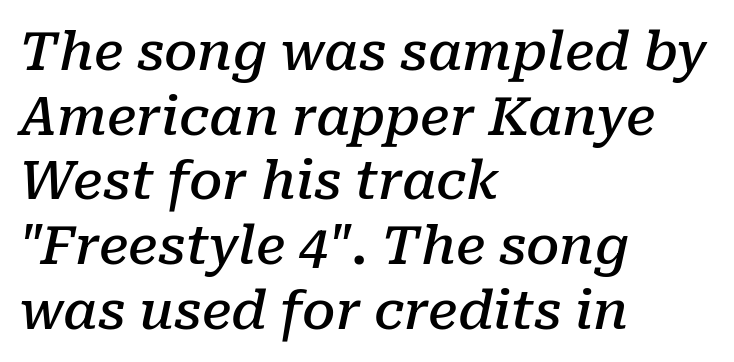
{"serif": "yes", "italic": "yes", "lean": "right", "slant_degrees": 10, "bold": "semi", "weight": "semibold", "width": "normal", "stroke_contrast": "low", "x_height": "medium", "monospaced": "no", "underline": "no", "align": "left", "line_spacing_ratio": 1.22, "letter_spacing": "normal", "letter_spacing_em": 0.0, "glyph_px": 53}
